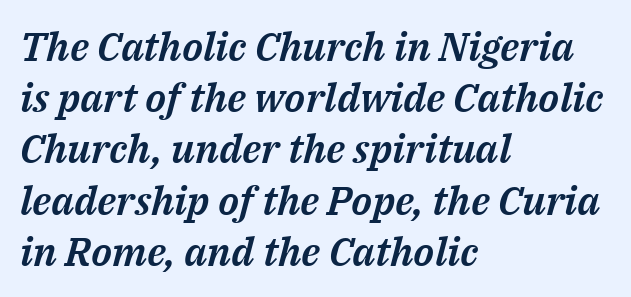
Each letter keeps its own natural width here, so spacing adapts to shape. If you drew a line through each stem, it would be angled. The glyphs are unaccompanied by any horizontal stroke below them. The line-height multiplier appears to be the usual default. Is the block centered? No — it sits flush against the left margin.
